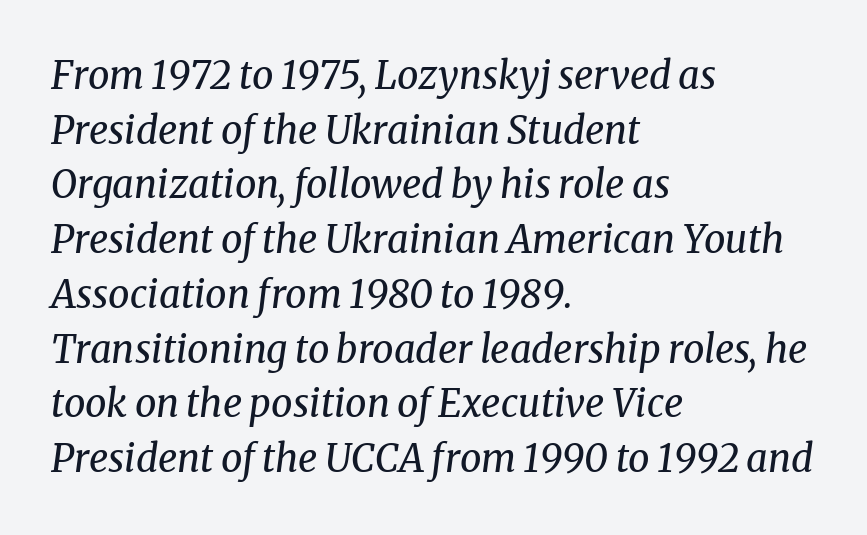
{"serif": "yes", "italic": "yes", "lean": "right", "slant_degrees": 8, "bold": "no", "weight": "regular", "width": "normal", "stroke_contrast": "medium", "x_height": "medium", "monospaced": "no", "underline": "no", "align": "left", "line_spacing": "normal", "line_spacing_ratio": 1.44, "letter_spacing": "normal", "letter_spacing_em": 0.0, "glyph_px": 38}
